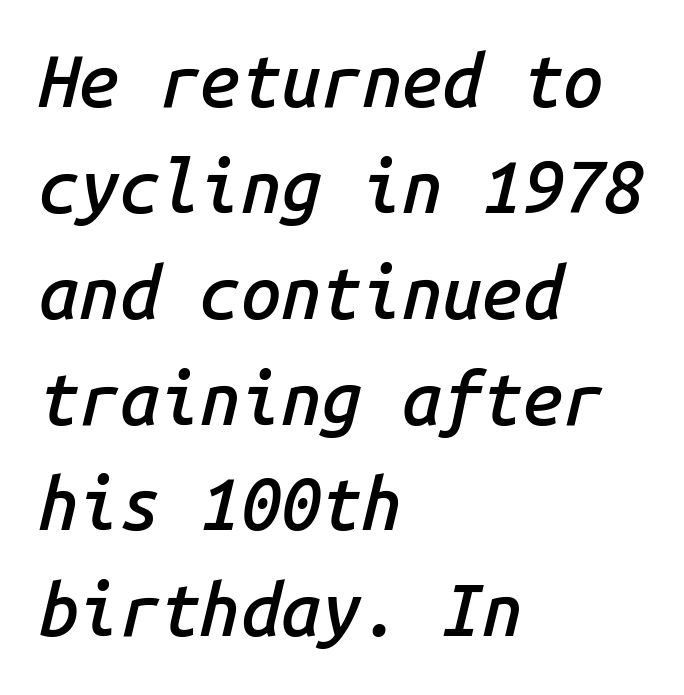
The image shows 72 px semibold type, italic (leaning right), monospaced; set left-aligned, normal line spacing (1.47x), normal letter spacing, not underlined; low stroke contrast and a medium x-height.
